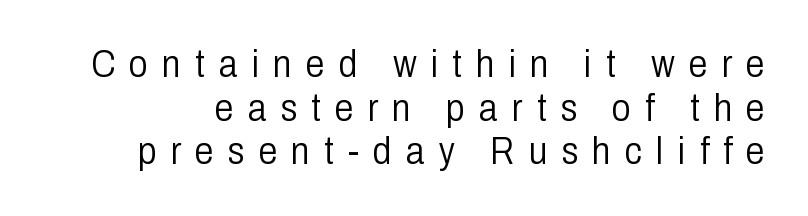
Q: Is the text bold? A: No.
Q: Is the text italic (slanted)? A: No, it is upright.
Q: Is the typeface a serif or a sans-serif typeface? A: Sans-serif.
Q: Is the text underlined? A: No.
Q: Is the spacing between letters normal or unusually wide? A: Unusually wide.
Q: Is the spacing between lines tight, normal or loose? A: Tight.
Q: Width (condensed, normal, or wide)? A: Condensed.
Q: Stroke contrast? A: Low.
Q: x-height? A: Medium.
Q: Monospaced? A: No.
